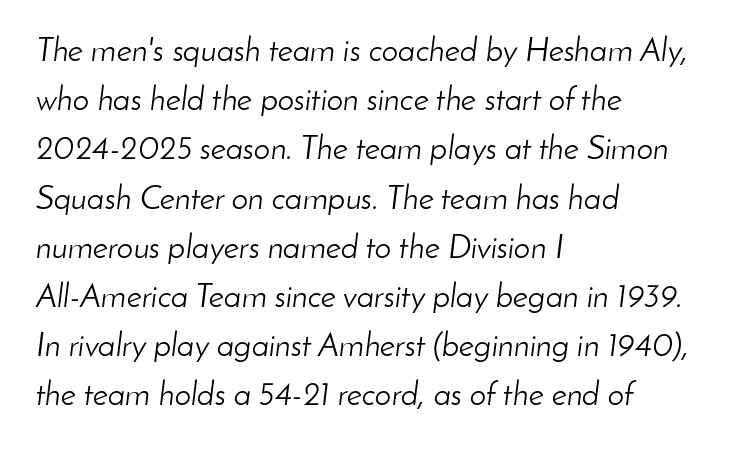
{"italic": "yes", "lean": "right", "slant_degrees": 8, "bold": "no", "weight": "light", "width": "normal", "stroke_contrast": "low", "x_height": "small", "monospaced": "no", "underline": "no", "align": "left", "line_spacing": "normal", "line_spacing_ratio": 1.49, "letter_spacing": "normal", "letter_spacing_em": 0.0, "glyph_px": 33}
